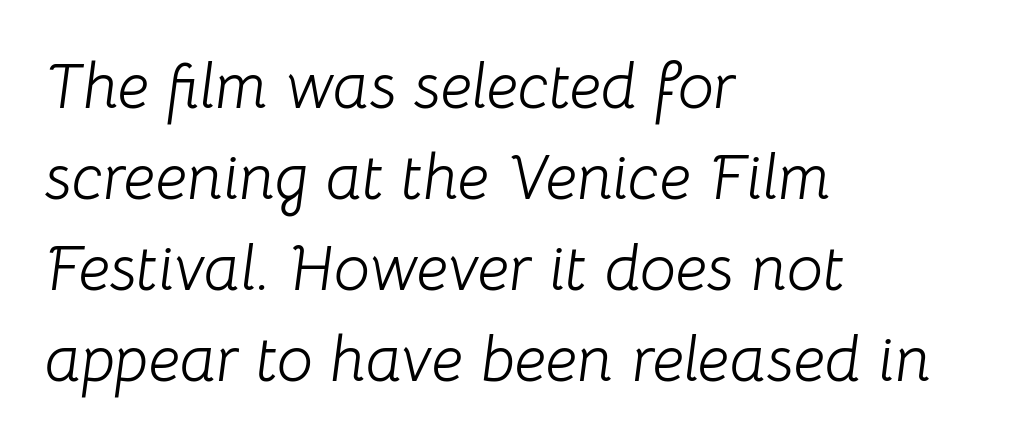
Q: Is the text bold? A: No.
Q: Is the text italic (slanted)? A: Yes, it leans right by about 8 degrees.
Q: Is the text underlined? A: No.
Q: How is the paragraph aligned? A: Left-aligned.
Q: Is the spacing between letters normal or unusually wide? A: Normal.
Q: Is the spacing between lines tight, normal or loose? A: Normal.
Q: Width (condensed, normal, or wide)? A: Normal.
Q: Stroke contrast? A: Low.
Q: x-height? A: Medium.
Q: Monospaced? A: No.
